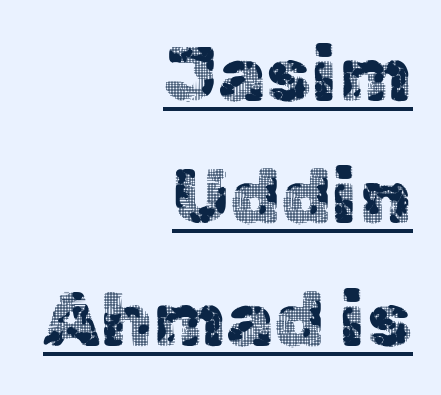
{"serif": "no", "italic": "no", "width": "normal", "x_height": "medium", "monospaced": "no", "underline": "yes", "align": "right", "line_spacing": "normal", "line_spacing_ratio": 1.59, "letter_spacing": "normal", "letter_spacing_em": 0.0, "glyph_px": 77}
